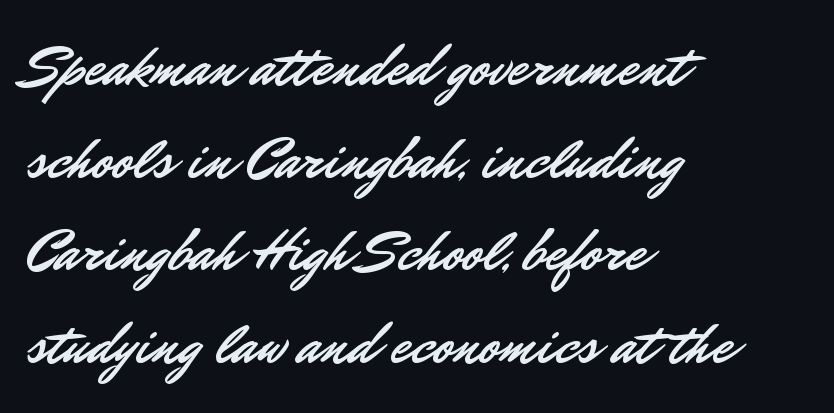
Q: Is the text italic (slanted)? A: Yes.
Q: Is the typeface a serif or a sans-serif typeface? A: Sans-serif.
Q: Is the text underlined? A: No.
Q: How is the paragraph aligned? A: Left-aligned.
Q: Is the spacing between letters normal or unusually wide? A: Normal.
Q: Is the spacing between lines tight, normal or loose? A: Normal.
Q: Width (condensed, normal, or wide)? A: Normal.
Q: Stroke contrast? A: Low.
Q: x-height? A: Small.
Q: Monospaced? A: No.
